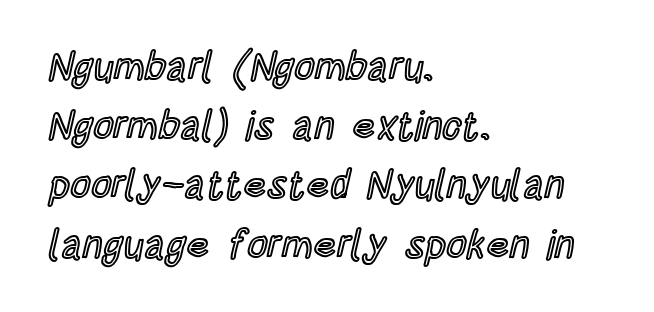
Q: Is the text italic (slanted)? A: Yes.
Q: Is the text underlined? A: No.
Q: How is the paragraph aligned? A: Left-aligned.
Q: Is the spacing between letters normal or unusually wide? A: Normal.
Q: Is the spacing between lines tight, normal or loose? A: Normal.
Q: Width (condensed, normal, or wide)? A: Condensed.
Q: x-height? A: Large.
Q: Monospaced? A: No.
